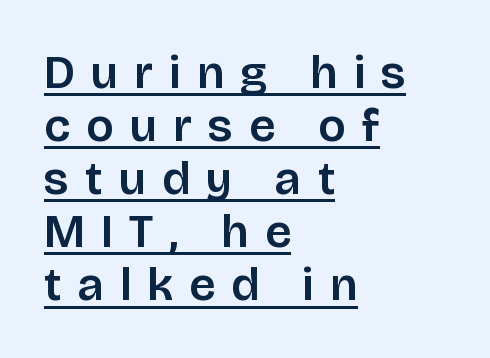
Posture: vertical. Every row of glyphs begins at an identical x-position on the left. The text was rendered using a sans face with plain stroke endings. Underlined type.
